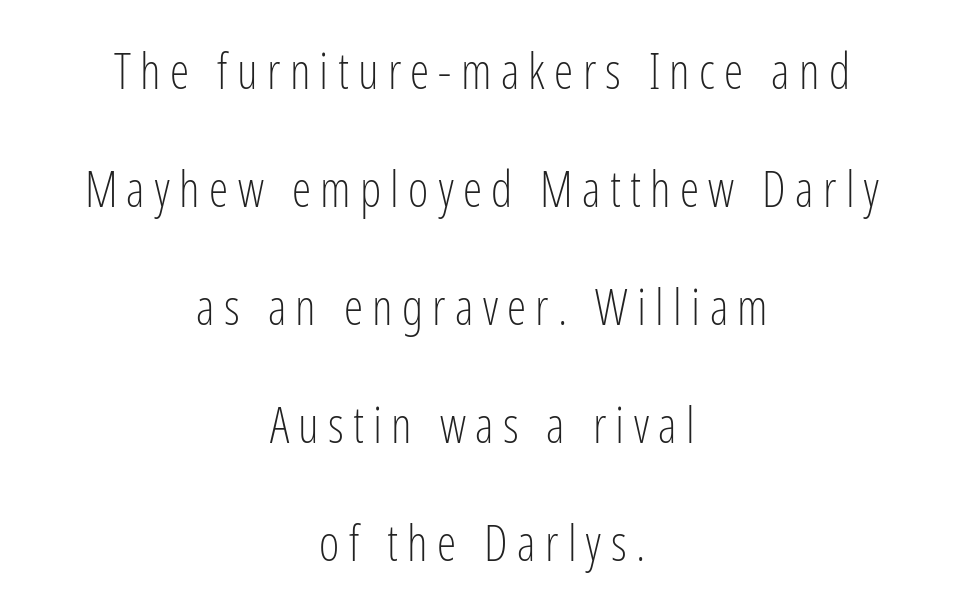
The image shows 49 px light, condensed sans-serif type, upright; set centered, loose line spacing (2.41x), not underlined; low stroke contrast and a medium x-height.
